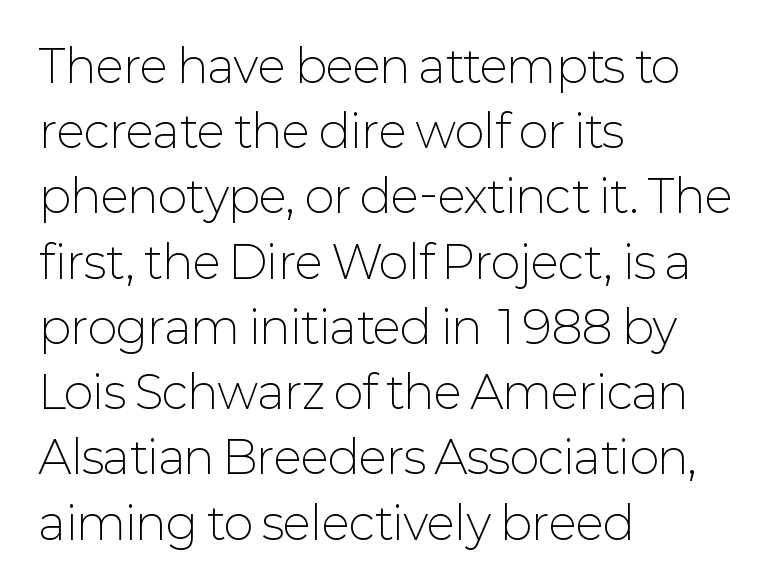
{"serif": "no", "italic": "no", "bold": "no", "weight": "light", "width": "normal", "stroke_contrast": "low", "x_height": "medium", "monospaced": "no", "underline": "no", "align": "left", "line_spacing": "normal", "line_spacing_ratio": 1.45, "letter_spacing": "normal", "letter_spacing_em": 0.0, "glyph_px": 45}
